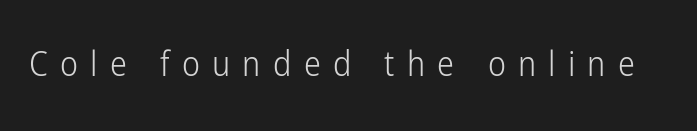
The image shows 34 px light, condensed sans-serif type, upright; set unusually wide letter spacing (+0.36 em), not underlined; low stroke contrast and a medium x-height.
